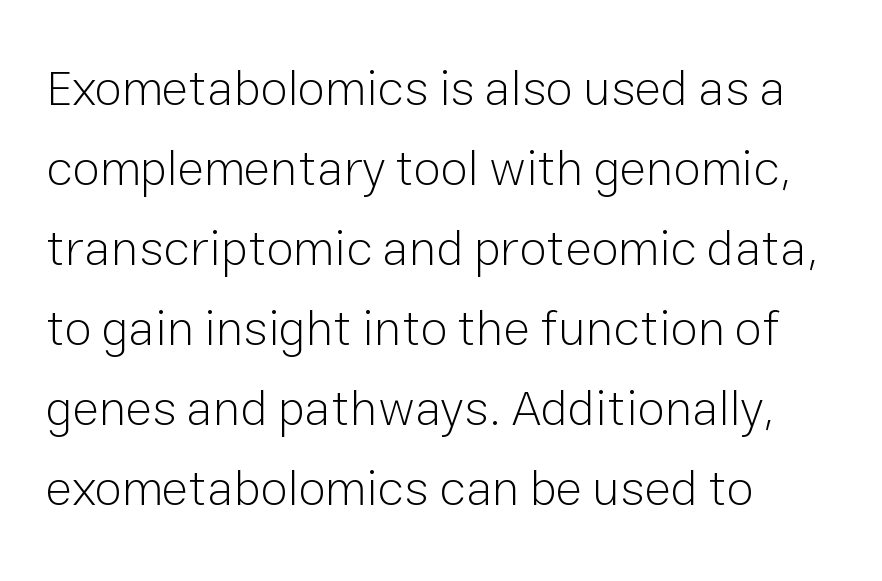
The image shows 50 px light sans-serif type, upright; set left-aligned, normal line spacing (1.6x), normal letter spacing, not underlined; low stroke contrast and a medium x-height.
